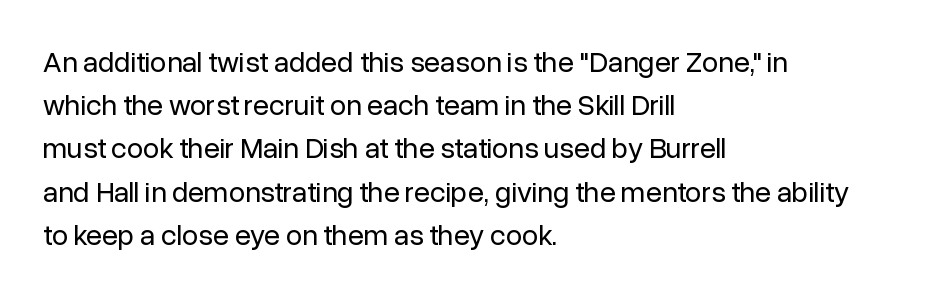
{"serif": "no", "italic": "no", "bold": "no", "weight": "regular", "width": "normal", "stroke_contrast": "low", "x_height": "medium", "monospaced": "no", "underline": "no", "align": "left", "line_spacing": "normal", "line_spacing_ratio": 1.49, "letter_spacing": "normal", "letter_spacing_em": 0.0, "glyph_px": 29}
